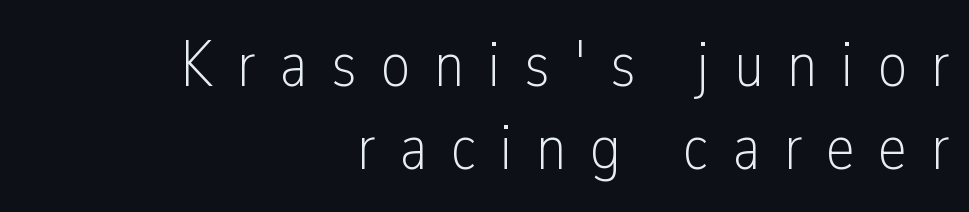
Q: Is the text bold? A: No.
Q: Is the text italic (slanted)? A: No, it is upright.
Q: Is the typeface a serif or a sans-serif typeface? A: Sans-serif.
Q: Is the text underlined? A: No.
Q: How is the paragraph aligned? A: Right-aligned.
Q: Is the spacing between letters normal or unusually wide? A: Unusually wide.
Q: Is the spacing between lines tight, normal or loose? A: Normal.
Q: Width (condensed, normal, or wide)? A: Condensed.
Q: Stroke contrast? A: Low.
Q: x-height? A: Medium.
Q: Monospaced? A: No.
